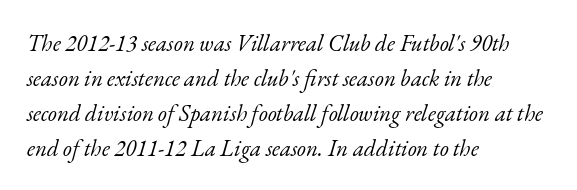
{"italic": "yes", "lean": "right", "slant_degrees": 17, "bold": "no", "underline": "no", "align": "left", "line_spacing": "normal", "line_spacing_ratio": 1.52, "letter_spacing": "normal", "letter_spacing_em": 0.0, "glyph_px": 23}
